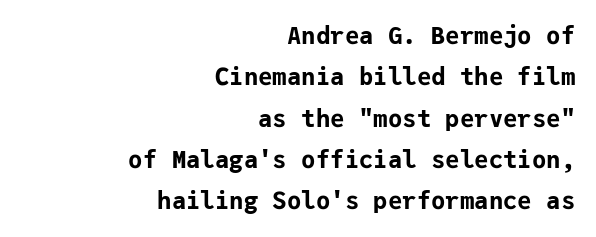
Q: Is the text bold? A: Yes.
Q: Is the text italic (slanted)? A: No, it is upright.
Q: Is the text underlined? A: No.
Q: How is the paragraph aligned? A: Right-aligned.
Q: Is the spacing between letters normal or unusually wide? A: Normal.
